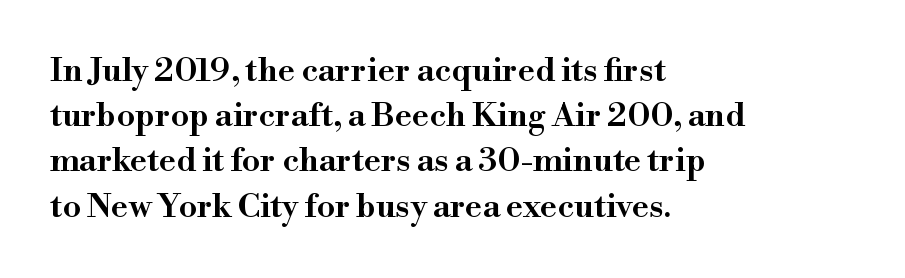
Q: Is the text bold? A: Semi-bold.
Q: Is the text italic (slanted)? A: No, it is upright.
Q: Is the typeface a serif or a sans-serif typeface? A: Serif.
Q: Is the text underlined? A: No.
Q: How is the paragraph aligned? A: Left-aligned.
Q: Is the spacing between letters normal or unusually wide? A: Normal.
Q: Is the spacing between lines tight, normal or loose? A: Normal.
Q: Width (condensed, normal, or wide)? A: Normal.
Q: Stroke contrast? A: High.
Q: x-height? A: Small.
Q: Monospaced? A: No.
